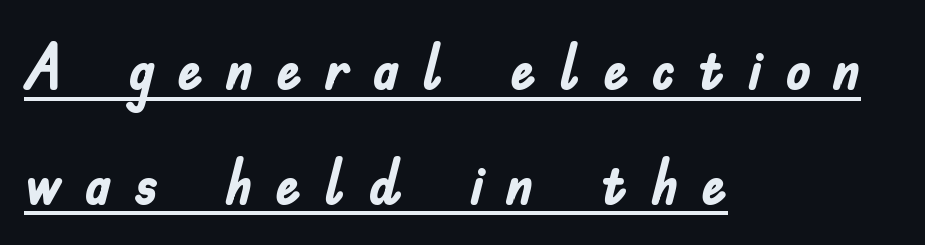
{"serif": "no", "bold": "yes", "weight": "semibold", "width": "condensed", "stroke_contrast": "low", "x_height": "small", "monospaced": "no", "underline": "yes", "align": "left", "line_spacing_ratio": 1.79, "letter_spacing": "wide", "letter_spacing_em": 0.35, "glyph_px": 64}
